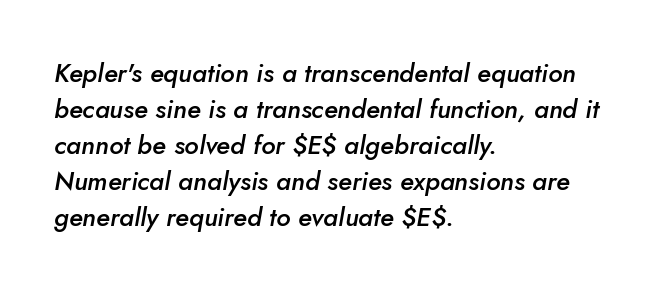
The image shows 26 px text type, italic (leaning right); set left-aligned, normal line spacing (1.38x), normal letter spacing, not underlined.
